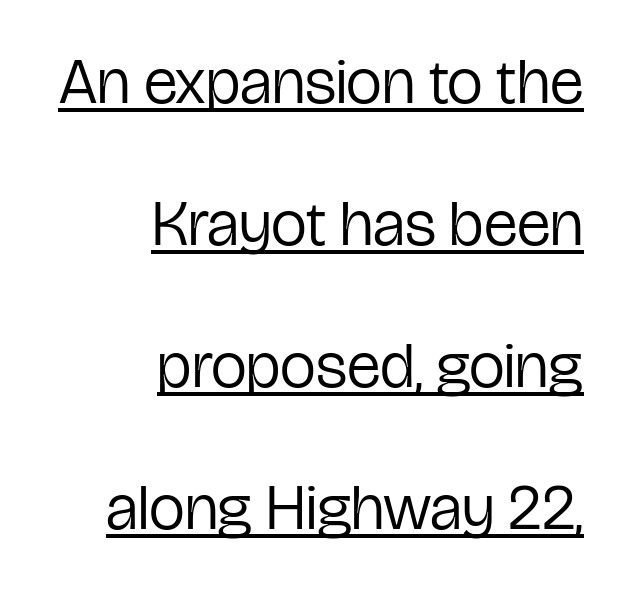
The image shows 64 px regular-weight, condensed sans-serif type, upright; set right-aligned, loose line spacing (2.22x), normal letter spacing, underlined; low stroke contrast and a medium x-height.
